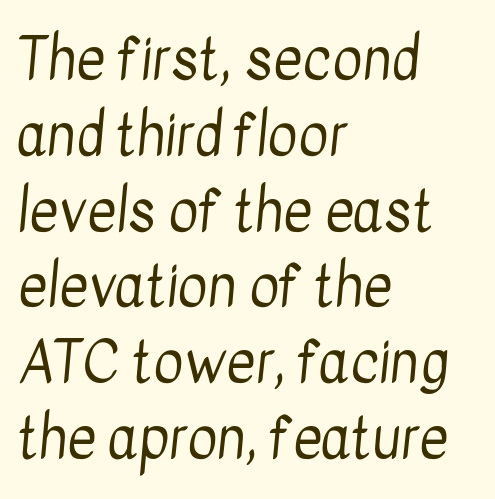
The image shows 57 px regular-weight, condensed sans-serif type; set left-aligned, normal line spacing (1.33x), normal letter spacing, not underlined; low stroke contrast and a medium x-height.
